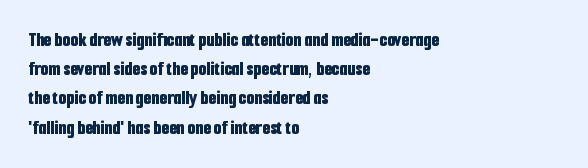
The image shows 20 px bold type, upright; set left-aligned, normal line spacing (1.46x), normal letter spacing, not underlined.
